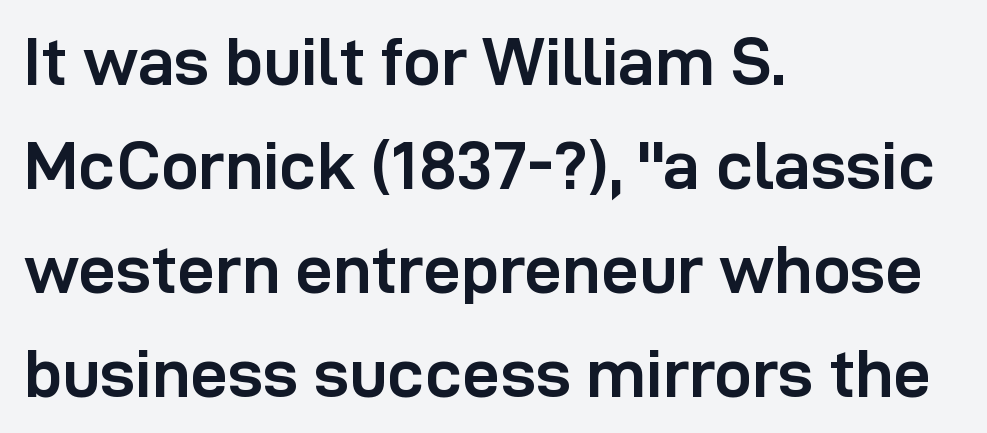
Q: Is the text bold? A: Yes.
Q: Is the text italic (slanted)? A: No, it is upright.
Q: Is the typeface a serif or a sans-serif typeface? A: Sans-serif.
Q: Is the text underlined? A: No.
Q: How is the paragraph aligned? A: Left-aligned.
Q: Is the spacing between letters normal or unusually wide? A: Normal.
Q: Is the spacing between lines tight, normal or loose? A: Normal.
Q: Width (condensed, normal, or wide)? A: Normal.
Q: Stroke contrast? A: Low.
Q: x-height? A: Medium.
Q: Monospaced? A: No.
